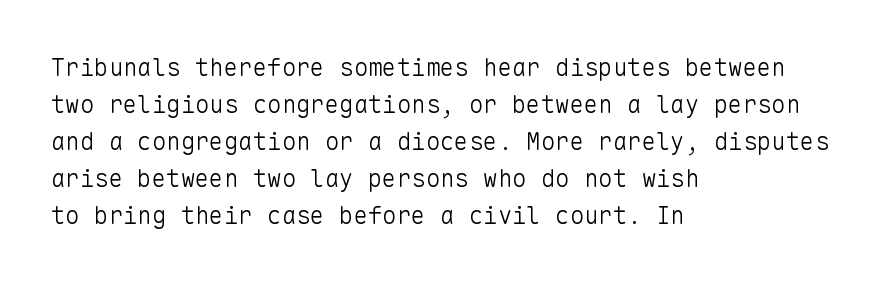
Q: Is the text bold? A: No.
Q: Is the text italic (slanted)? A: No, it is upright.
Q: Is the text underlined? A: No.
Q: How is the paragraph aligned? A: Left-aligned.
Q: Is the spacing between letters normal or unusually wide? A: Normal.
Q: Is the spacing between lines tight, normal or loose? A: Normal.
